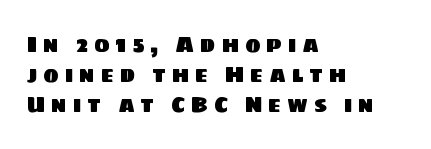
The image shows 21 px text type; set left-aligned, normal line spacing (1.42x), unusually wide letter spacing (+0.27 em), not underlined.
